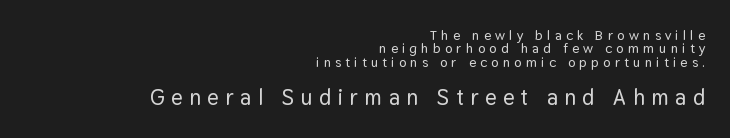
Plain, unruled lines of type. Larger block? The one below; the one above is distinctly smaller. In terms of leading, this rendering errs on the cramped side. The tracking jumps out immediately: characters are airy and widely separated.
